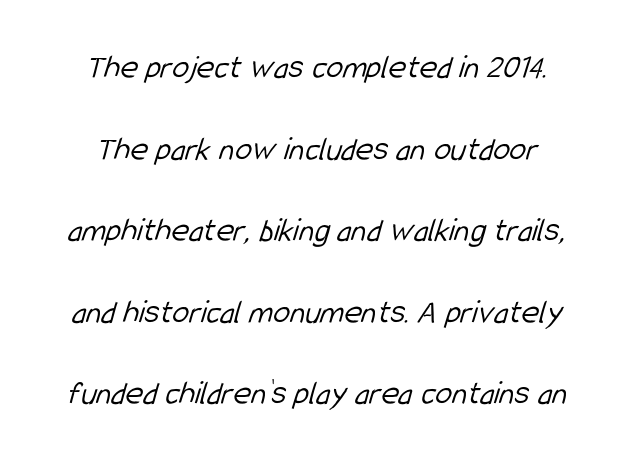
The image shows 34 px light, condensed sans-serif type; set loose line spacing (2.4x), normal letter spacing, not underlined; low stroke contrast and a medium x-height.
